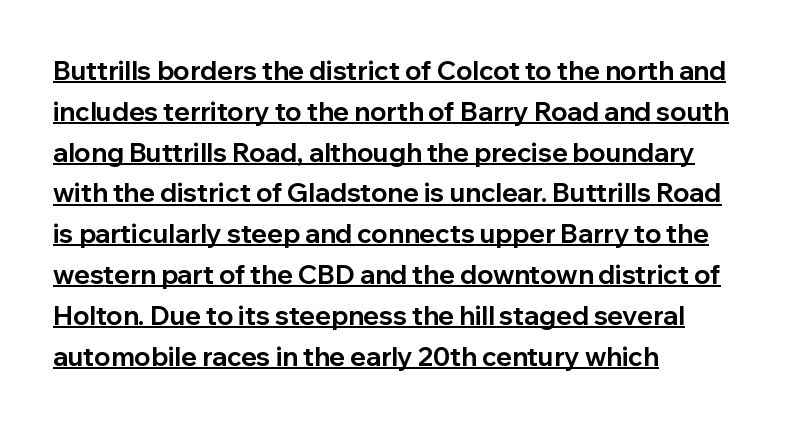
The image shows 26 px bold type, upright; set left-aligned, normal line spacing (1.57x), normal letter spacing, underlined.
